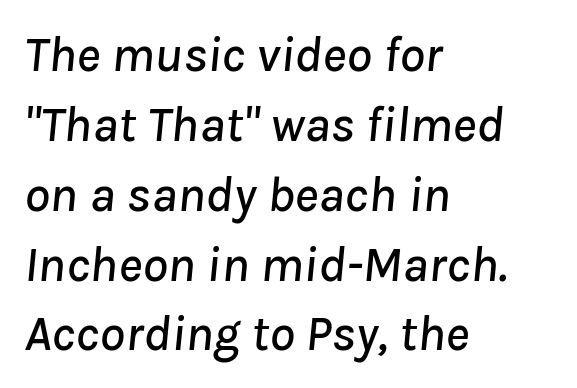
The image shows 51 px text type, italic (leaning right); set left-aligned, normal line spacing (1.37x), normal letter spacing, not underlined; low stroke contrast and a medium x-height.
